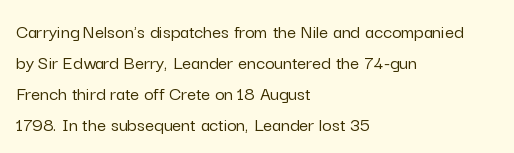
{"italic": "no", "underline": "no", "align": "left", "line_spacing": "normal", "line_spacing_ratio": 1.55, "letter_spacing": "normal", "letter_spacing_em": 0.0, "glyph_px": 20}
